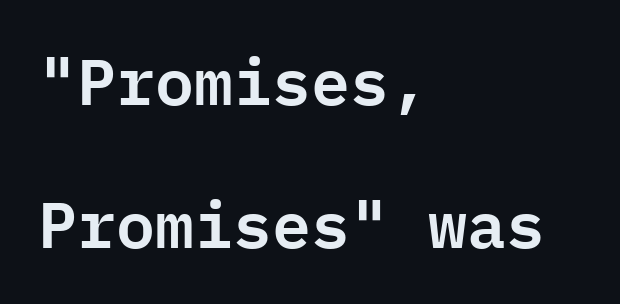
{"serif": "no", "italic": "no", "width": "normal", "stroke_contrast": "low", "x_height": "medium", "monospaced": "yes", "underline": "no", "align": "left", "line_spacing": "loose", "line_spacing_ratio": 2.2, "letter_spacing": "normal", "letter_spacing_em": 0.0, "glyph_px": 65}
